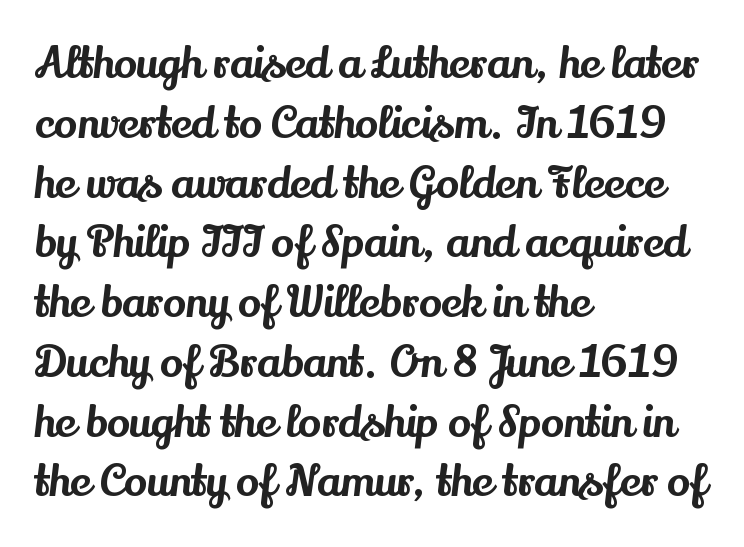
{"serif": "yes", "width": "normal", "stroke_contrast": "medium", "x_height": "small", "monospaced": "no", "underline": "no", "align": "left", "line_spacing": "normal", "line_spacing_ratio": 1.39, "letter_spacing": "normal", "letter_spacing_em": 0.0, "glyph_px": 43}
